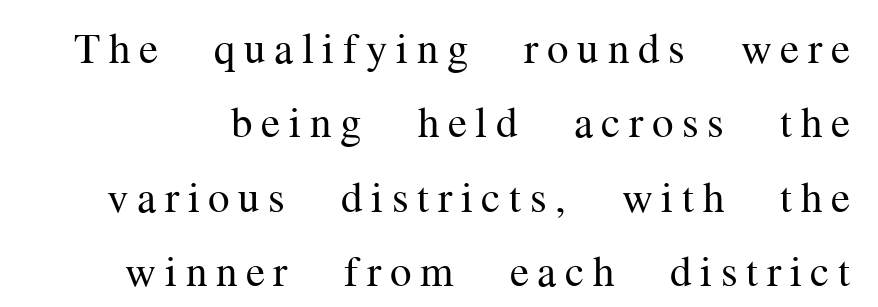
The image shows 43 px regular-weight serif type, upright; set line spacing 1.73x, unusually wide letter spacing (+0.2 em), not underlined; medium stroke contrast and a medium x-height.
